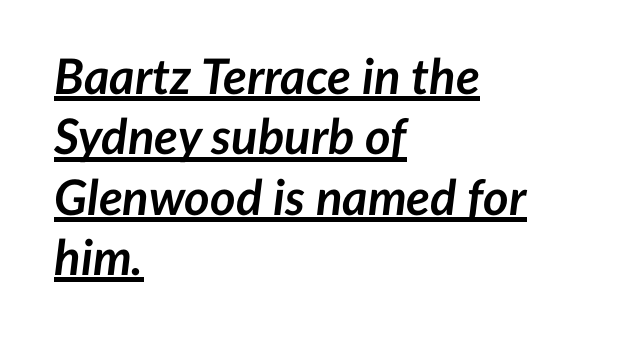
{"italic": "yes", "lean": "right", "slant_degrees": 7, "bold": "yes", "weight": "semibold", "width": "normal", "stroke_contrast": "low", "x_height": "medium", "monospaced": "no", "underline": "yes", "align": "left", "line_spacing_ratio": 1.23, "letter_spacing": "normal", "letter_spacing_em": 0.0, "glyph_px": 49}
